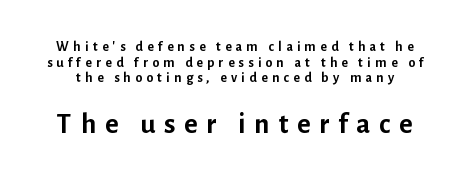
Q: Is the text bold? A: Yes.
Q: Is the text italic (slanted)? A: No, it is upright.
Q: Is the typeface a serif or a sans-serif typeface? A: Sans-serif.
Q: Is the text underlined? A: No.
Q: Is the spacing between letters normal or unusually wide? A: Unusually wide.
Q: Is the spacing between lines tight, normal or loose? A: Tight.
Q: Which block of text is set in a larger size, the first (top) or the second (bottom)? A: The second (bottom) one.
Q: Width (condensed, normal, or wide)? A: Normal.
Q: Stroke contrast? A: Low.
Q: x-height? A: Medium.
Q: Monospaced? A: No.
